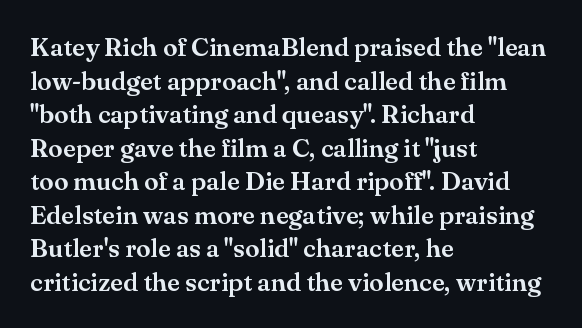
Q: Is the text italic (slanted)? A: No, it is upright.
Q: Is the text underlined? A: No.
Q: How is the paragraph aligned? A: Left-aligned.
Q: Is the spacing between letters normal or unusually wide? A: Normal.
Q: Is the spacing between lines tight, normal or loose? A: Normal.
